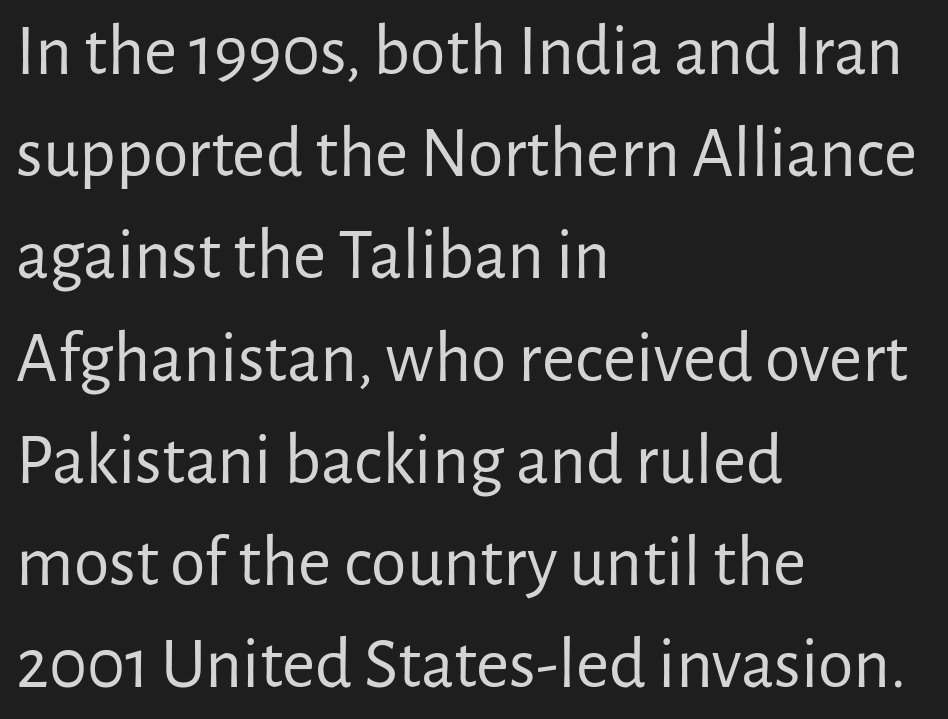
The image shows 72 px regular-weight sans-serif type, upright; set left-aligned, normal line spacing (1.42x), normal letter spacing, not underlined; low stroke contrast and a medium x-height.
